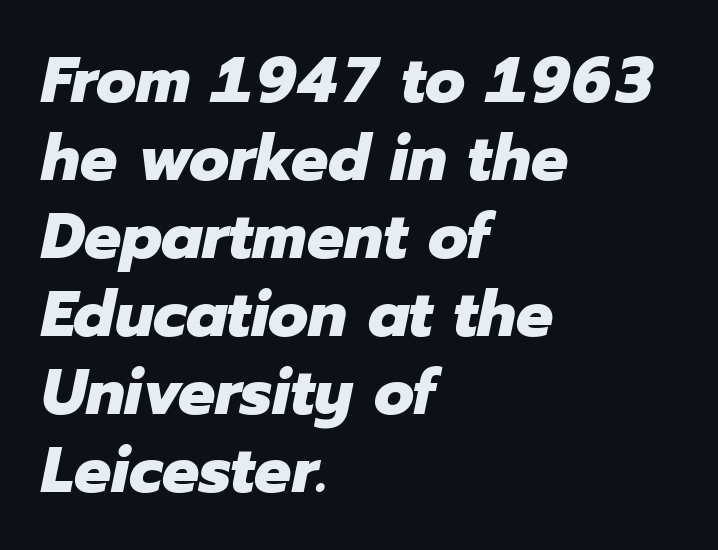
Q: Is the text bold? A: Yes.
Q: Is the text italic (slanted)? A: Yes, it leans right by about 12 degrees.
Q: Is the text underlined? A: No.
Q: How is the paragraph aligned? A: Left-aligned.
Q: Is the spacing between letters normal or unusually wide? A: Normal.
Q: Width (condensed, normal, or wide)? A: Normal.
Q: Stroke contrast? A: Low.
Q: x-height? A: Medium.
Q: Monospaced? A: No.
